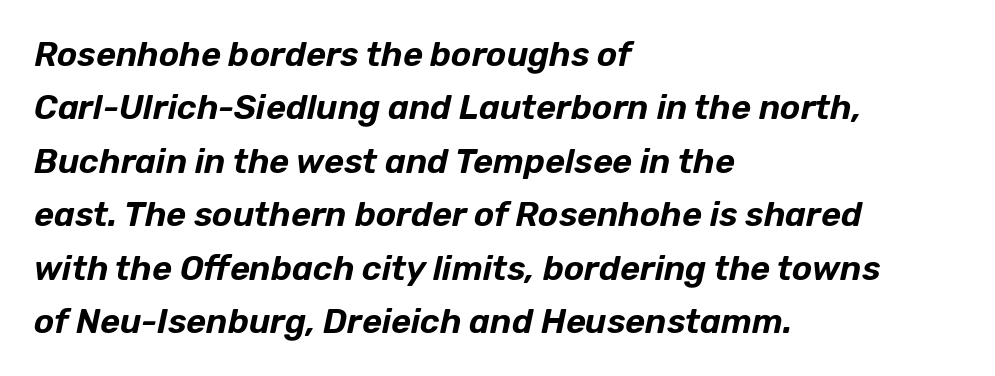
Is the block centered? No — it sits flush against the left margin. The face used here has a pronounced slope to its letters. Character widths vary here, with narrow letters taking less room than wide ones. Summary of vertical rhythm: regular, with standard interline spacing. Tracking value appears to be zero — textbook default spacing.
